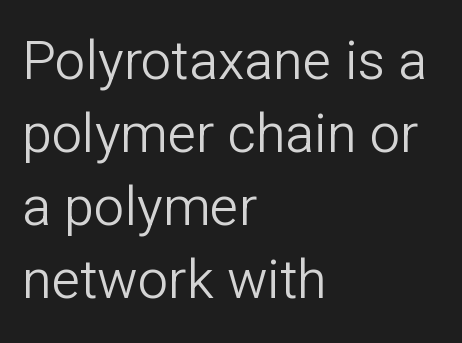
Q: Is the text bold? A: No.
Q: Is the text italic (slanted)? A: No, it is upright.
Q: Is the typeface a serif or a sans-serif typeface? A: Sans-serif.
Q: Is the text underlined? A: No.
Q: How is the paragraph aligned? A: Left-aligned.
Q: Is the spacing between letters normal or unusually wide? A: Normal.
Q: Is the spacing between lines tight, normal or loose? A: Normal.
Q: Width (condensed, normal, or wide)? A: Normal.
Q: Stroke contrast? A: Low.
Q: x-height? A: Medium.
Q: Monospaced? A: No.
